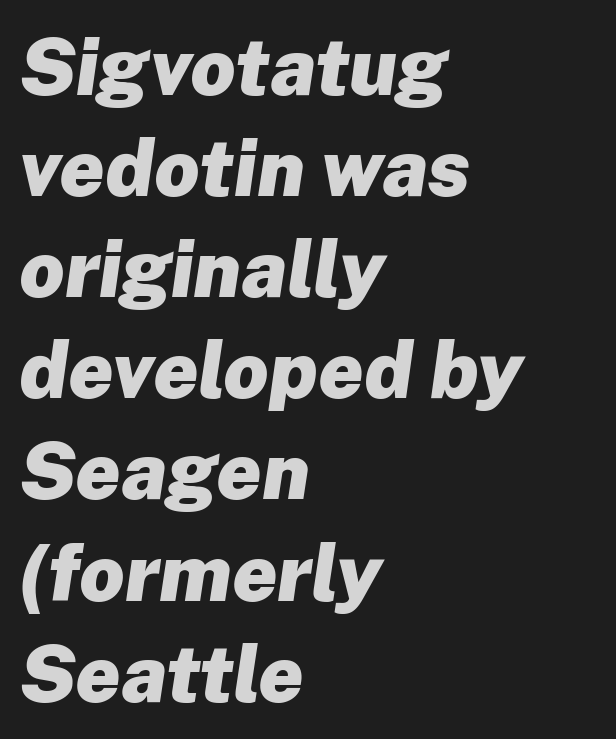
The passage shown is emphatically bold. Check the space under the baseline: it is left empty. No extra tracking has been applied to these lines. Each letter keeps its own natural width here, so spacing adapts to shape. The leading is moderate, giving the passage an even texture.
